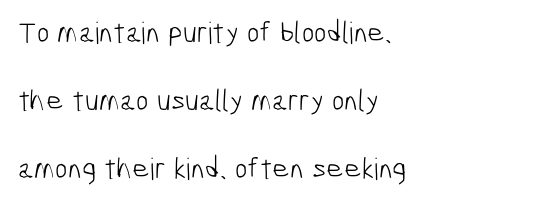
{"serif": "no", "bold": "no", "weight": "light", "width": "condensed", "stroke_contrast": "low", "x_height": "medium", "monospaced": "no", "underline": "no", "align": "left", "line_spacing": "loose", "line_spacing_ratio": 2.27, "letter_spacing": "normal", "letter_spacing_em": 0.0, "glyph_px": 30}
